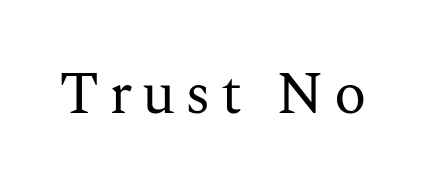
{"serif": "yes", "italic": "no", "bold": "no", "weight": "regular", "width": "normal", "stroke_contrast": "medium", "x_height": "medium", "monospaced": "no", "underline": "no", "glyph_px": 60}
